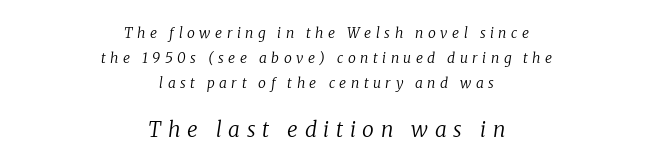
{"italic": "yes", "lean": "right", "slant_degrees": 8, "bold": "no", "underline": "no", "align": "center", "line_spacing_ratio": 1.78, "letter_spacing": "wide", "letter_spacing_em": 0.32, "larger_block": "second", "size_ratio": 1.5, "glyph_px": 21}
